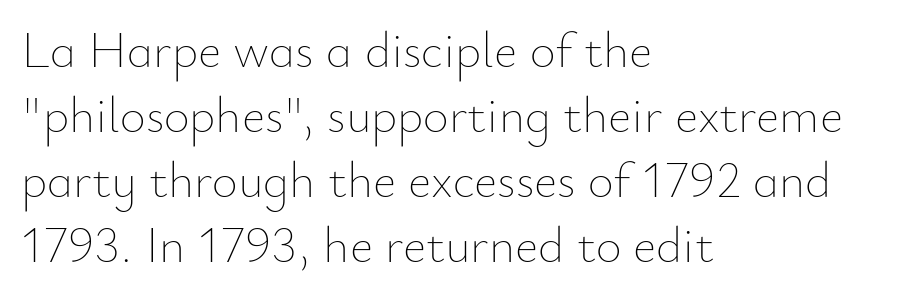
Q: Is the text bold? A: No.
Q: Is the text italic (slanted)? A: No, it is upright.
Q: Is the text underlined? A: No.
Q: How is the paragraph aligned? A: Left-aligned.
Q: Is the spacing between letters normal or unusually wide? A: Normal.
Q: Is the spacing between lines tight, normal or loose? A: Normal.
Q: Width (condensed, normal, or wide)? A: Normal.
Q: Stroke contrast? A: Low.
Q: x-height? A: Small.
Q: Monospaced? A: No.
